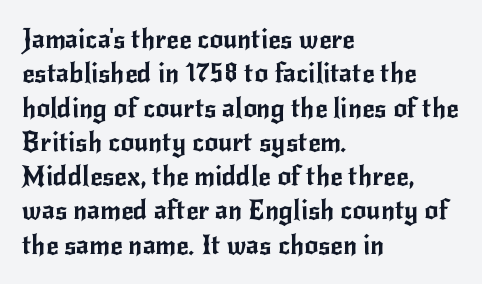
The image shows 27 px text type, upright; set left-aligned, normal line spacing (1.27x), normal letter spacing, not underlined.
